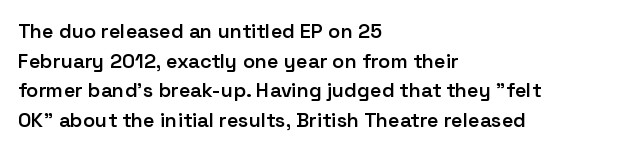
The image shows 20 px text type, upright; set left-aligned, normal line spacing (1.48x), normal letter spacing, not underlined.
